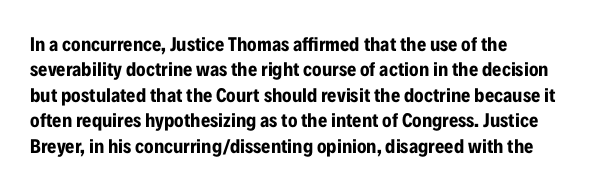
The image shows 20 px bold type, upright; set normal line spacing (1.27x), normal letter spacing, not underlined.
